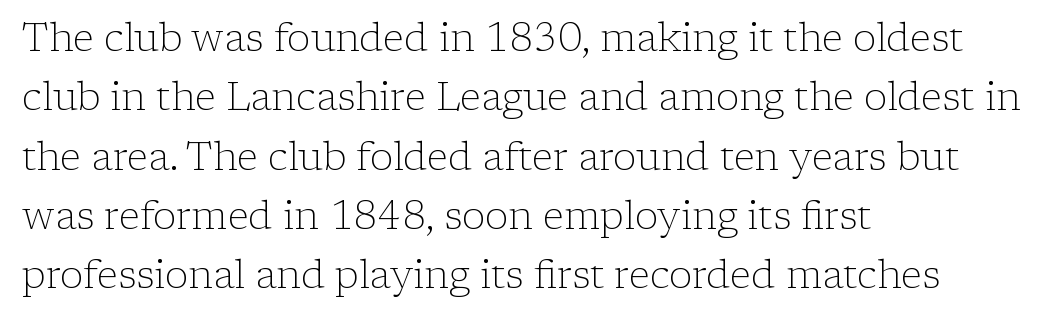
Stroke thickness stays within the range of a standard reading face or lighter. Tracking here is standard; glyphs follow each other at the usual distance. What's the leading like? Ordinary, nothing unusual. The text block is weighted toward the left margin, trailing off unevenly rightward. You could not count columns in this text — the font is proportionally spaced. The rendering shows small feet on the letterforms — a serif design.
